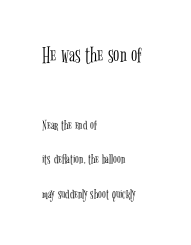
The image shows 23 px text type, upright; set left-aligned, loose line spacing (2.46x), normal letter spacing, not underlined; the first (top) block is 1.64x larger.
